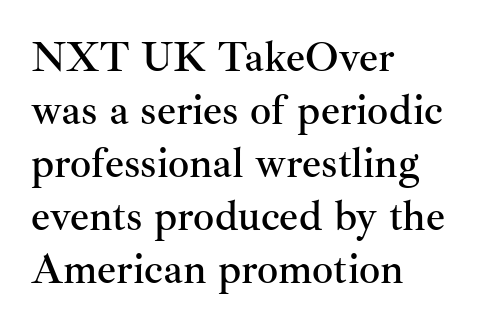
The image shows 42 px serif type, upright; set left-aligned, normal line spacing (1.26x), normal letter spacing, not underlined; medium stroke contrast and a small x-height.
